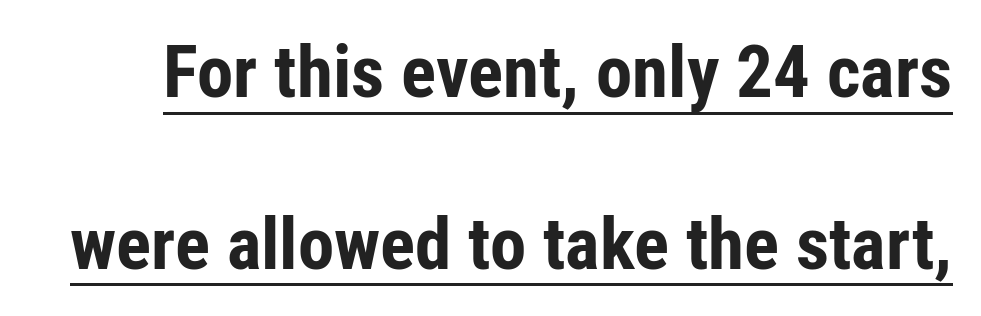
The horizontal fit of the characters is conventional and even. Underlining? Definitely there. Observe the absence of serifs on each vertical stroke in this sample. You'd pick this weight for a headline — it's a proper bold. Quick note: not italic, upright. The leading is generous, giving the passage an open texture.
